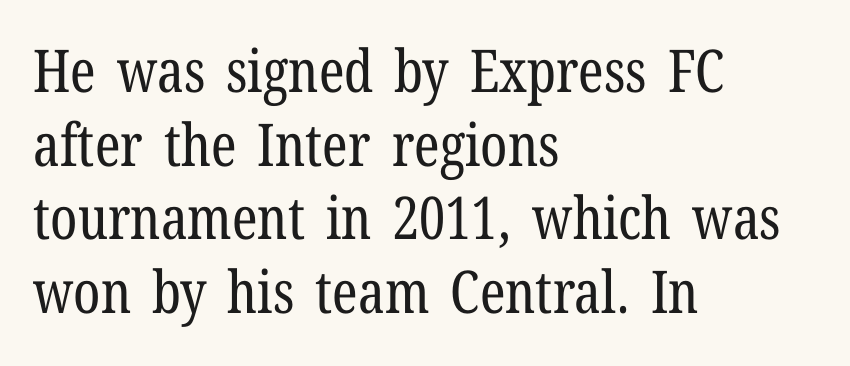
Q: Is the text bold? A: No.
Q: Is the text italic (slanted)? A: No, it is upright.
Q: Is the typeface a serif or a sans-serif typeface? A: Serif.
Q: Is the text underlined? A: No.
Q: How is the paragraph aligned? A: Left-aligned.
Q: Is the spacing between letters normal or unusually wide? A: Normal.
Q: Is the spacing between lines tight, normal or loose? A: Normal.
Q: Width (condensed, normal, or wide)? A: Condensed.
Q: Stroke contrast? A: Low.
Q: x-height? A: Medium.
Q: Monospaced? A: No.
